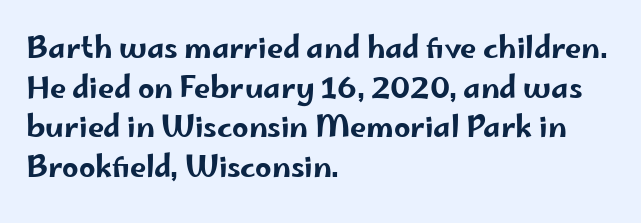
Q: Is the text italic (slanted)? A: No, it is upright.
Q: Is the typeface a serif or a sans-serif typeface? A: Sans-serif.
Q: Is the text underlined? A: No.
Q: How is the paragraph aligned? A: Left-aligned.
Q: Is the spacing between letters normal or unusually wide? A: Normal.
Q: Is the spacing between lines tight, normal or loose? A: Normal.
Q: Width (condensed, normal, or wide)? A: Wide.
Q: Stroke contrast? A: Low.
Q: x-height? A: Small.
Q: Monospaced? A: No.
